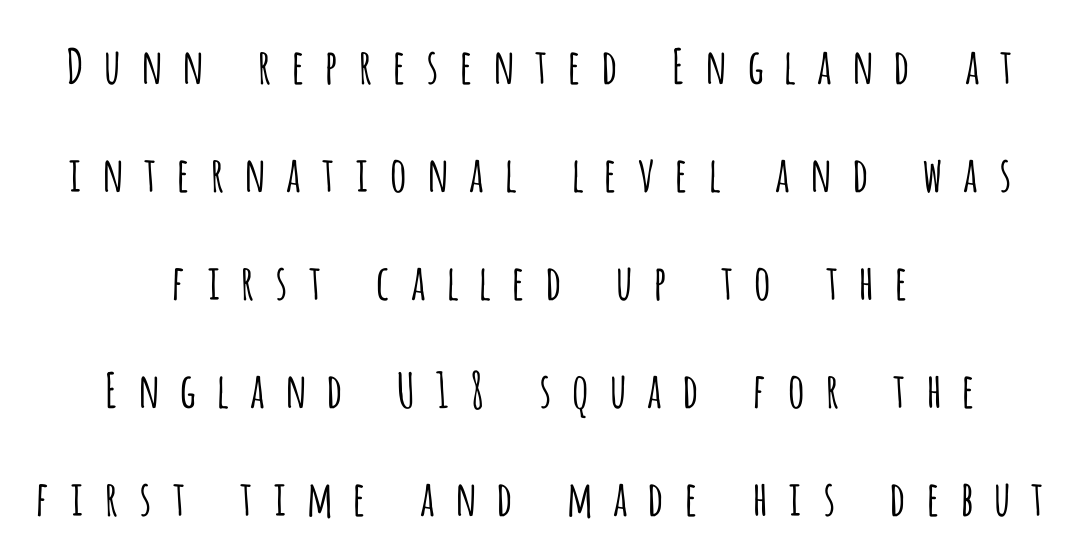
The image shows 48 px light, condensed sans-serif type, upright; set centered, loose line spacing (2.25x), unusually wide letter spacing (+0.36 em), not underlined; low stroke contrast and a large x-height.
